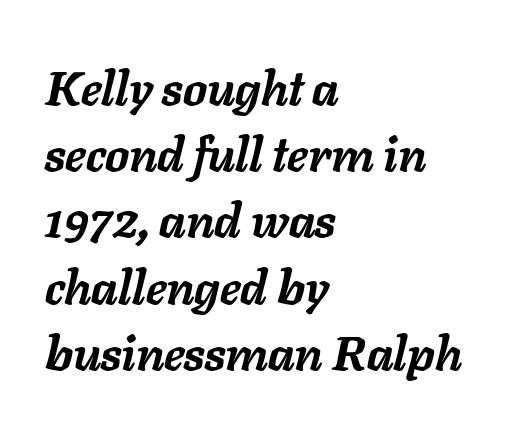
Q: Is the text bold? A: Yes.
Q: Is the text italic (slanted)? A: Yes, it leans right by about 11 degrees.
Q: Is the text underlined? A: No.
Q: How is the paragraph aligned? A: Left-aligned.
Q: Is the spacing between letters normal or unusually wide? A: Normal.
Q: Is the spacing between lines tight, normal or loose? A: Normal.
Q: Width (condensed, normal, or wide)? A: Normal.
Q: Stroke contrast? A: Low.
Q: x-height? A: Medium.
Q: Monospaced? A: No.
